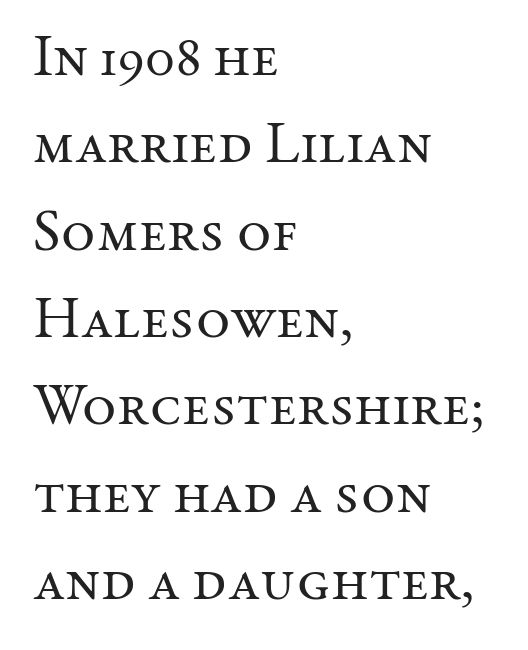
The image shows 59 px regular-weight serif type, upright; set left-aligned, normal line spacing (1.48x), normal letter spacing, not underlined; medium stroke contrast and a medium x-height.
